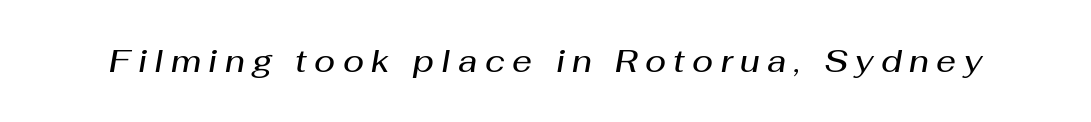
Q: Is the text bold? A: Semi-bold.
Q: Is the text italic (slanted)? A: Yes, it leans right by about 10 degrees.
Q: Is the text underlined? A: No.
Q: Is the spacing between letters normal or unusually wide? A: Unusually wide.
Q: Width (condensed, normal, or wide)? A: Normal.
Q: Stroke contrast? A: Medium.
Q: x-height? A: Medium.
Q: Monospaced? A: No.
